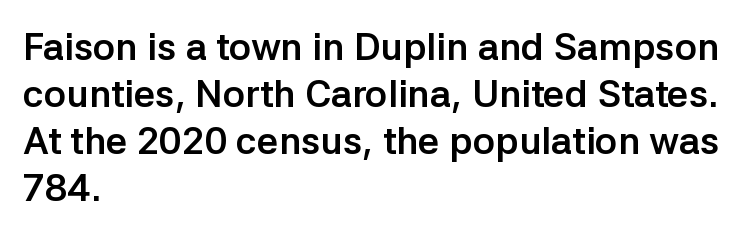
The image shows 38 px semibold sans-serif type, upright; set left-aligned, line spacing 1.24x, normal letter spacing, not underlined; low stroke contrast and a medium x-height.
